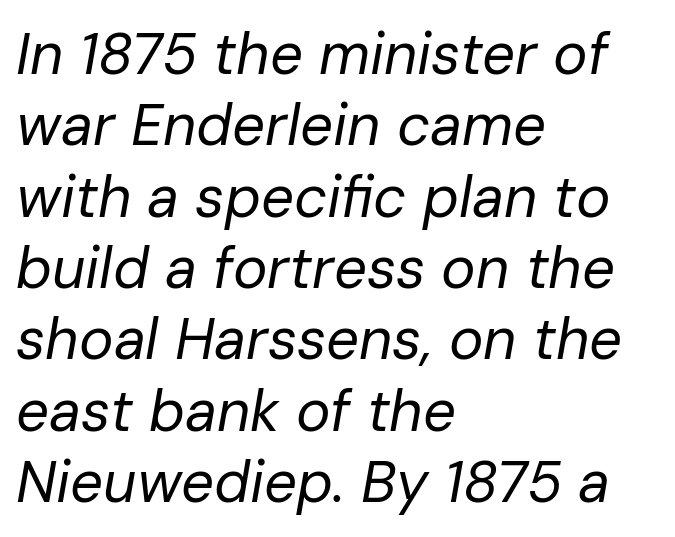
{"italic": "yes", "lean": "right", "slant_degrees": 10, "bold": "no", "weight": "regular", "width": "normal", "stroke_contrast": "low", "x_height": "medium", "monospaced": "no", "underline": "no", "align": "left", "line_spacing_ratio": 1.23, "letter_spacing": "normal", "letter_spacing_em": 0.0, "glyph_px": 58}
